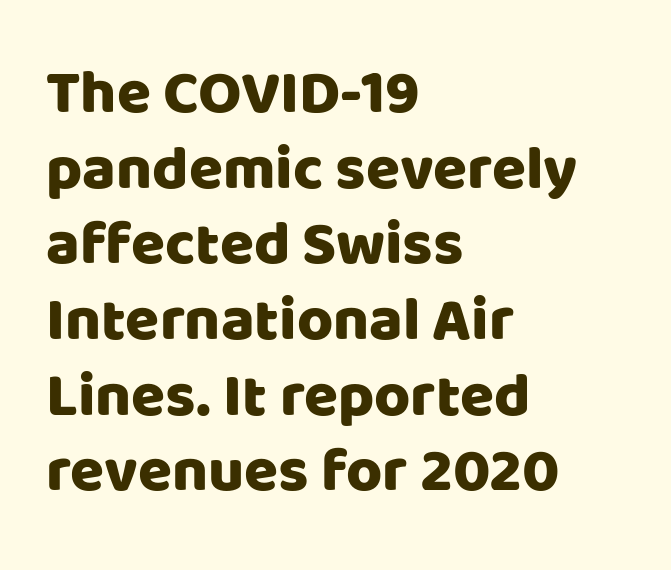
Q: Is the text italic (slanted)? A: No, it is upright.
Q: Is the typeface a serif or a sans-serif typeface? A: Sans-serif.
Q: Is the text underlined? A: No.
Q: How is the paragraph aligned? A: Left-aligned.
Q: Is the spacing between letters normal or unusually wide? A: Normal.
Q: Width (condensed, normal, or wide)? A: Normal.
Q: Stroke contrast? A: Low.
Q: x-height? A: Large.
Q: Monospaced? A: No.
